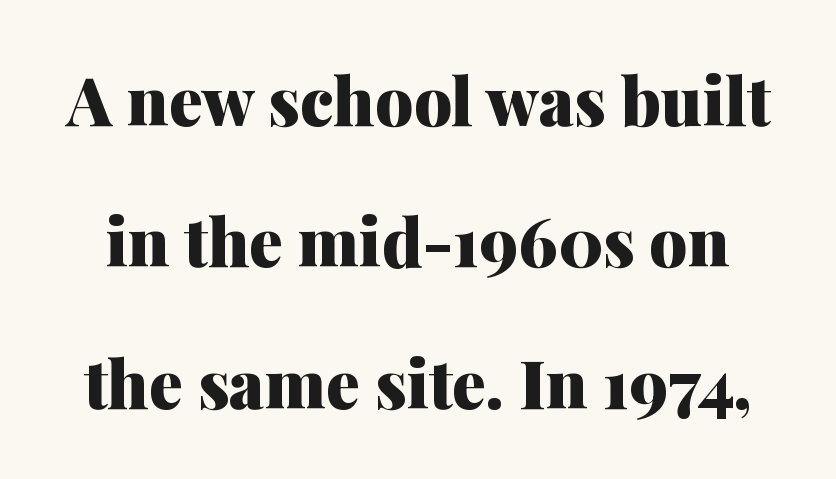
The image shows 67 px heavy serif type, upright; set loose line spacing (2.11x), normal letter spacing, not underlined; medium stroke contrast and a medium x-height.
